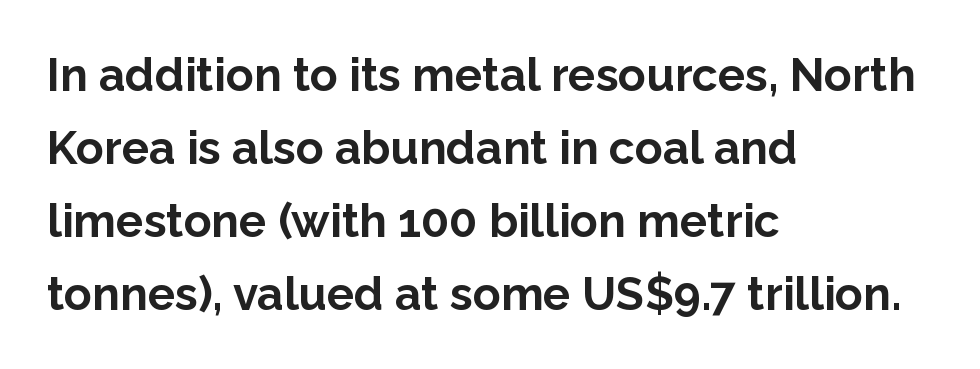
{"serif": "no", "italic": "no", "bold": "yes", "weight": "bold", "width": "normal", "stroke_contrast": "low", "x_height": "medium", "monospaced": "no", "underline": "no", "align": "left", "line_spacing": "normal", "line_spacing_ratio": 1.59, "letter_spacing": "normal", "letter_spacing_em": 0.0, "glyph_px": 46}
